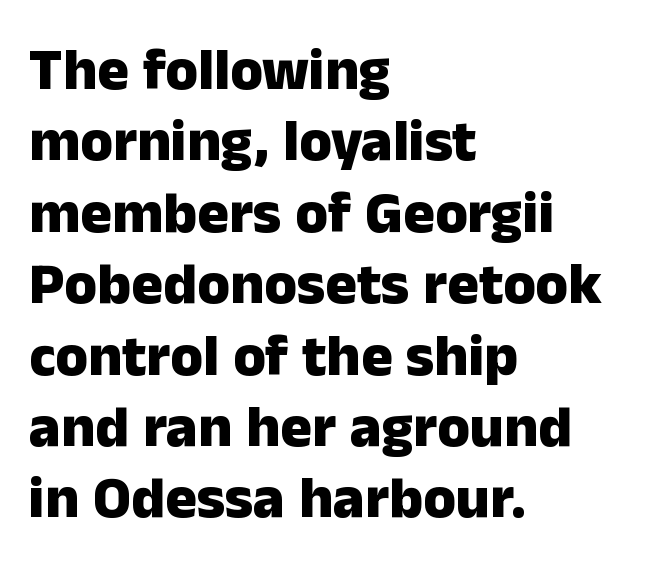
Q: Is the text bold? A: Yes.
Q: Is the text italic (slanted)? A: No, it is upright.
Q: Is the typeface a serif or a sans-serif typeface? A: Sans-serif.
Q: Is the text underlined? A: No.
Q: How is the paragraph aligned? A: Left-aligned.
Q: Is the spacing between letters normal or unusually wide? A: Normal.
Q: Width (condensed, normal, or wide)? A: Normal.
Q: Stroke contrast? A: Low.
Q: x-height? A: Medium.
Q: Monospaced? A: No.
